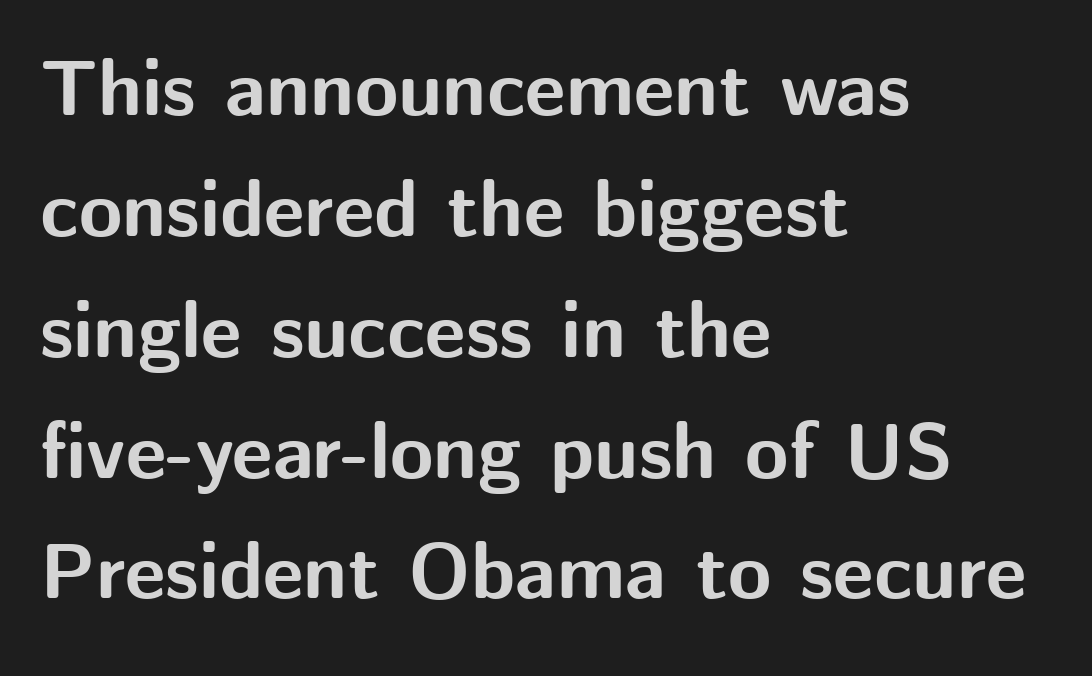
Italic? Not at all — the glyphs are vertical. Is the type bold? Yes — the strokes are clearly thick and heavy. A student would call this left alignment; a typographer would say flush left, rag right. You can tell from the bare stems that sans-serif type was used. Tracking value appears to be zero — textbook default spacing. The letters advance in unequal steps, a hallmark of proportional type.
